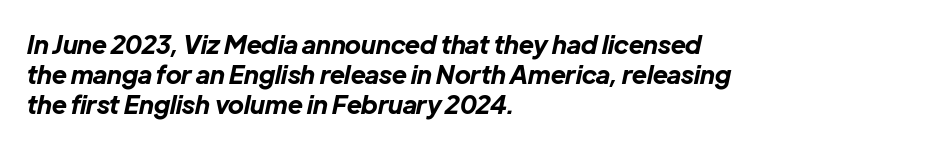
Nobody drew a line under any word here. Yep, that's italic — everything's leaning. Students, note that the glyphs here touch the page at normal intervals. I'd describe the lettering as bold — thick and assertive. Does the copy run flush right? No — it runs flush left.
